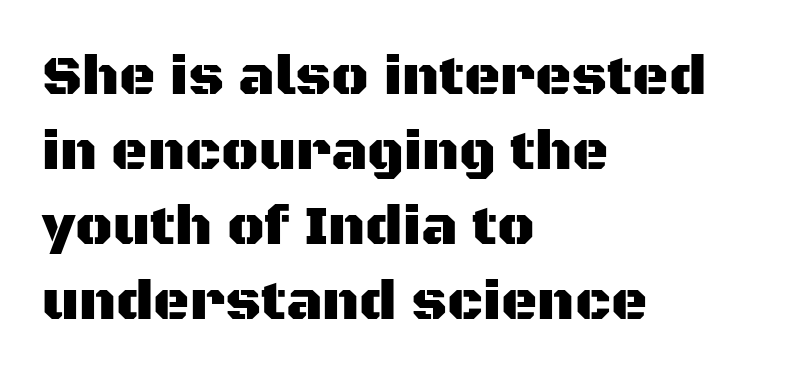
{"serif": "no", "italic": "no", "width": "normal", "stroke_contrast": "medium", "x_height": "large", "monospaced": "no", "underline": "no", "align": "left", "line_spacing": "normal", "line_spacing_ratio": 1.34, "letter_spacing": "normal", "letter_spacing_em": 0.0, "glyph_px": 56}
